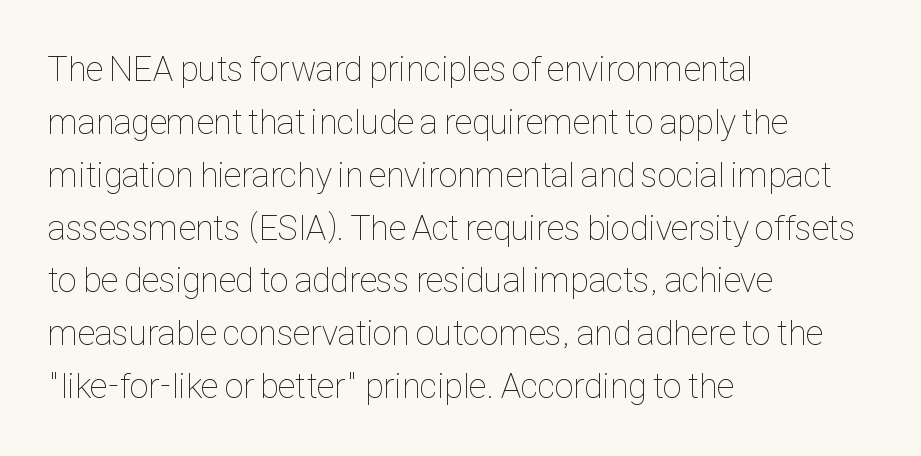
You could not count columns in this text — the font is proportionally spaced. Is the block centered? No — it sits flush against the left margin. Bold? No — there's no thickening of the strokes. The glyphs are unaccompanied by any horizontal stroke below them. Summary of vertical rhythm: regular, with standard interline spacing. The letters stand upright; this is a roman face.
